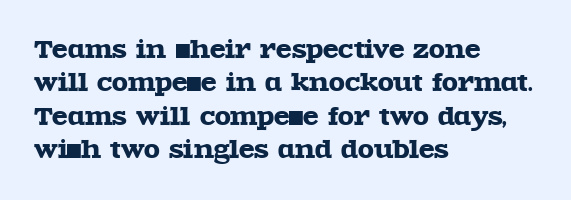
The image shows 23 px text type, upright; set left-aligned, normal line spacing (1.45x), normal letter spacing, not underlined.
